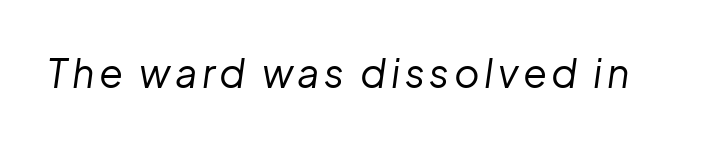
{"italic": "yes", "lean": "right", "slant_degrees": 8, "bold": "no", "weight": "regular", "width": "normal", "stroke_contrast": "low", "x_height": "medium", "monospaced": "no", "underline": "no", "glyph_px": 39}
